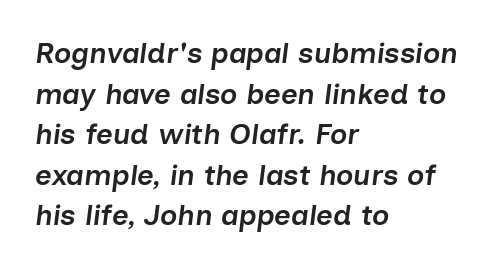
Q: Is the text bold? A: Semi-bold.
Q: Is the text italic (slanted)? A: Yes, it leans right by about 7 degrees.
Q: Is the text underlined? A: No.
Q: How is the paragraph aligned? A: Left-aligned.
Q: Is the spacing between letters normal or unusually wide? A: Normal.
Q: Is the spacing between lines tight, normal or loose? A: Normal.
Q: Width (condensed, normal, or wide)? A: Normal.
Q: Stroke contrast? A: Low.
Q: x-height? A: Medium.
Q: Monospaced? A: No.
